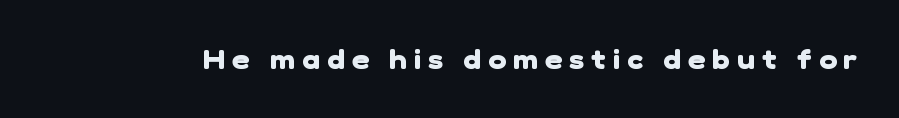
Loose tracking; the words dissolve into strings of separated letters. Quick note: underline off. The font is running at its bold setting.
